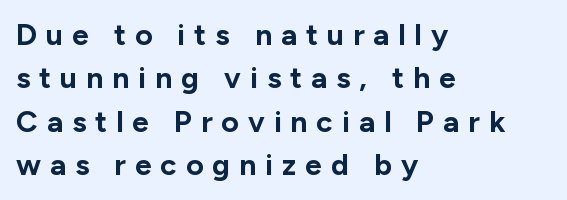
The image shows 30 px bold sans-serif type, upright; set left-aligned, normal line spacing (1.45x), unusually wide letter spacing (+0.3 em), not underlined; low stroke contrast and a medium x-height.
